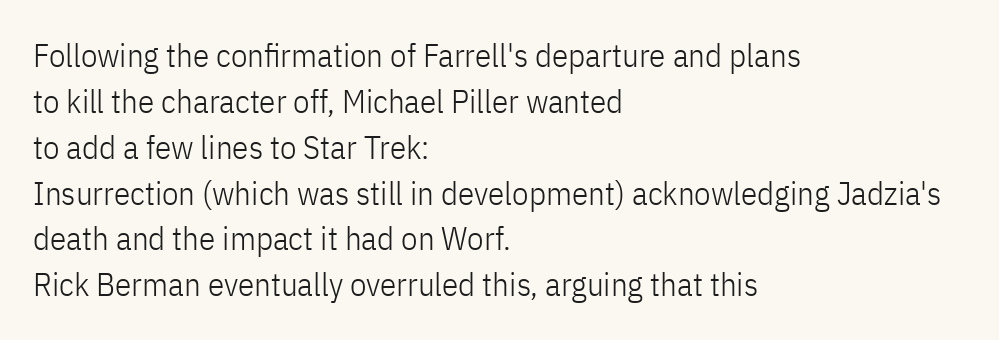
{"serif": "no", "italic": "no", "bold": "no", "weight": "light", "width": "condensed", "stroke_contrast": "low", "x_height": "medium", "monospaced": "no", "underline": "no", "align": "left", "line_spacing": "normal", "line_spacing_ratio": 1.39, "letter_spacing": "normal", "letter_spacing_em": 0.0, "glyph_px": 33}
